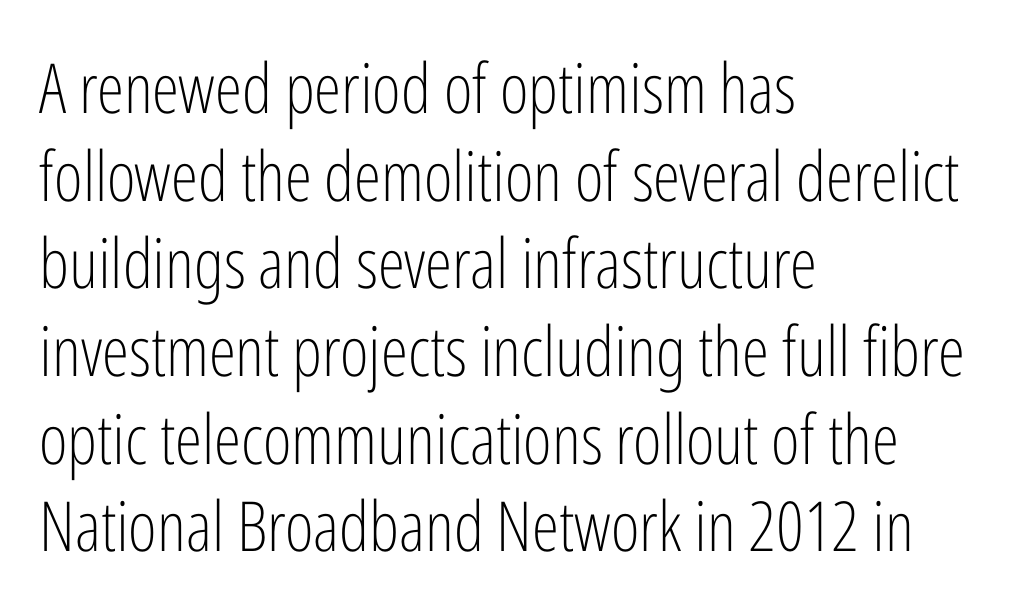
Q: Is the text bold? A: No.
Q: Is the text italic (slanted)? A: No, it is upright.
Q: Is the typeface a serif or a sans-serif typeface? A: Sans-serif.
Q: Is the text underlined? A: No.
Q: How is the paragraph aligned? A: Left-aligned.
Q: Is the spacing between letters normal or unusually wide? A: Normal.
Q: Is the spacing between lines tight, normal or loose? A: Normal.
Q: Width (condensed, normal, or wide)? A: Condensed.
Q: Stroke contrast? A: Low.
Q: x-height? A: Medium.
Q: Monospaced? A: No.
